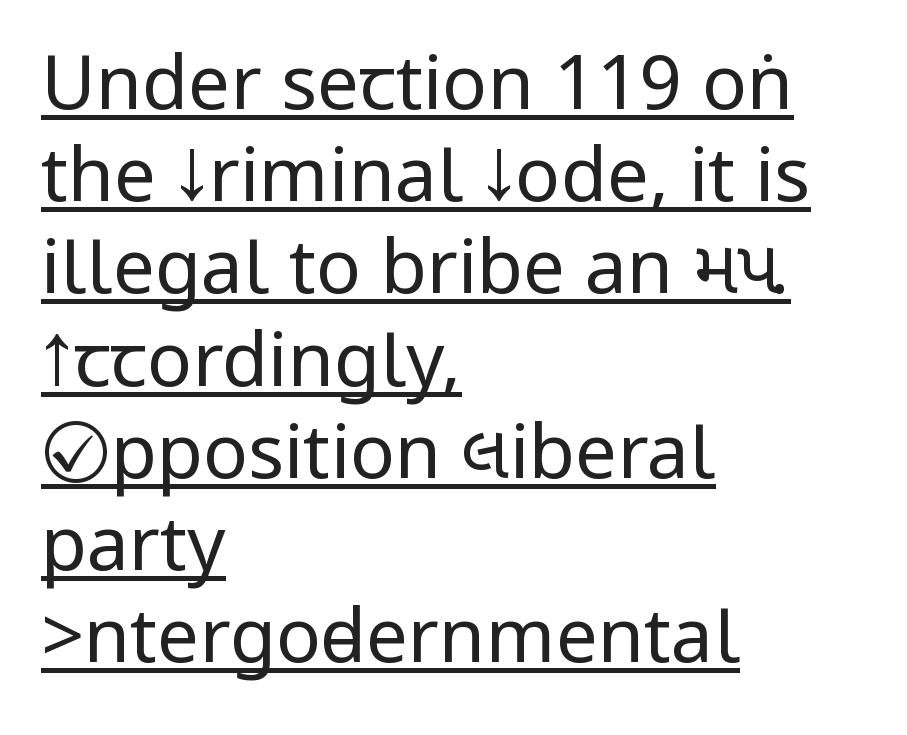
Where is the straight margin? On the left. Examine the stroke ends and you'll find no serifs. Students, note that the glyphs here touch the page at normal intervals. The characters are drawn with everyday or finer stroke widths. Beneath each row of characters lies a ruled line.
